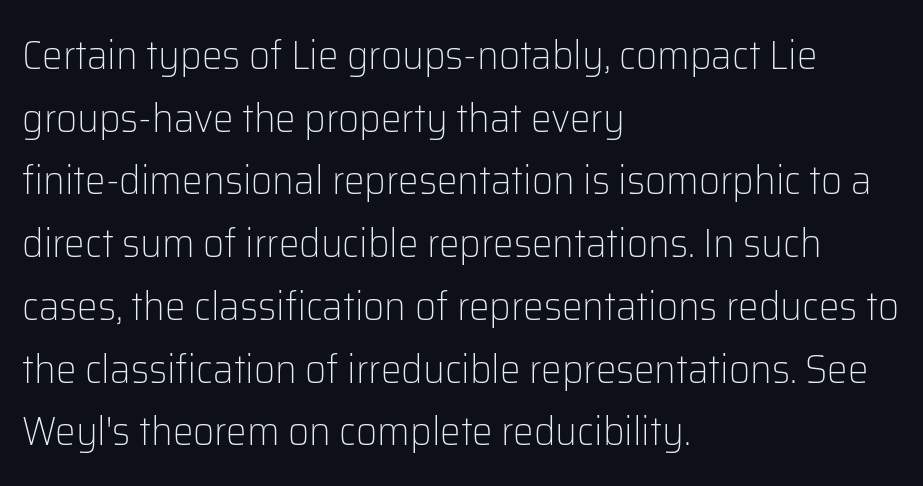
{"serif": "no", "italic": "no", "bold": "no", "weight": "light", "width": "normal", "stroke_contrast": "low", "x_height": "medium", "monospaced": "no", "underline": "no", "align": "left", "line_spacing": "normal", "line_spacing_ratio": 1.53, "letter_spacing": "normal", "letter_spacing_em": 0.0, "glyph_px": 41}
